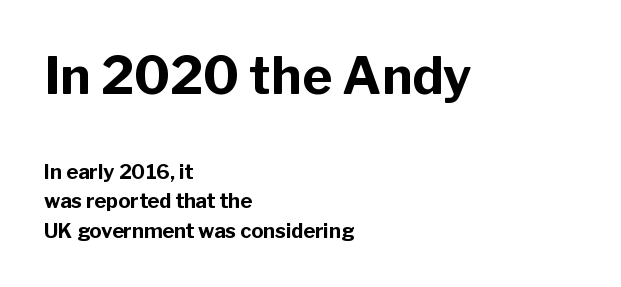
The block sitting higher on the canvas is the one with enlarged characters. The passage shown is typeset with a sans-serif family. Compared with an ordinary text face, these strokes are far heavier — a full bold. The space beneath each line is pristine and unruled. Interline gaps are of average width in this sample. This sample has the flowing, uneven cadence of proportional lettering.
